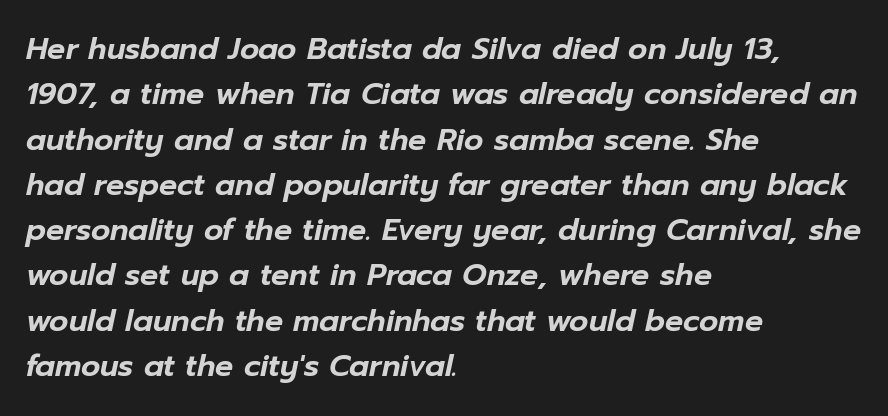
{"italic": "yes", "lean": "right", "slant_degrees": 12, "width": "normal", "stroke_contrast": "low", "x_height": "medium", "monospaced": "no", "underline": "no", "align": "left", "line_spacing": "normal", "line_spacing_ratio": 1.51, "letter_spacing": "normal", "letter_spacing_em": 0.0, "glyph_px": 30}
